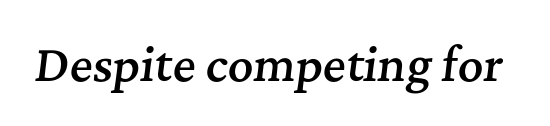
Q: Is the text bold? A: Semi-bold.
Q: Is the text italic (slanted)? A: Yes, it leans right by about 7 degrees.
Q: Is the typeface a serif or a sans-serif typeface? A: Serif.
Q: Is the text underlined? A: No.
Q: Is the spacing between letters normal or unusually wide? A: Normal.
Q: Width (condensed, normal, or wide)? A: Normal.
Q: Stroke contrast? A: Medium.
Q: x-height? A: Medium.
Q: Monospaced? A: No.
